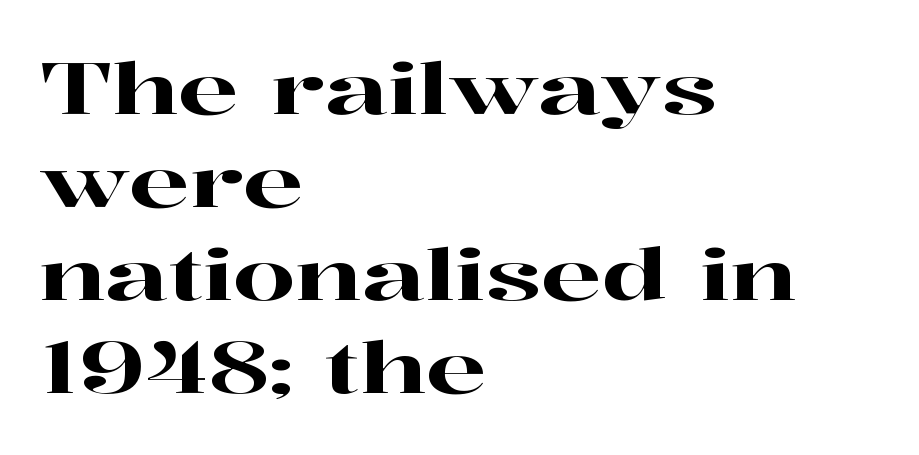
{"serif": "yes", "italic": "no", "width": "wide", "stroke_contrast": "high", "x_height": "medium", "monospaced": "no", "underline": "no", "align": "left", "line_spacing": "normal", "line_spacing_ratio": 1.31, "letter_spacing": "normal", "letter_spacing_em": 0.0, "glyph_px": 71}
